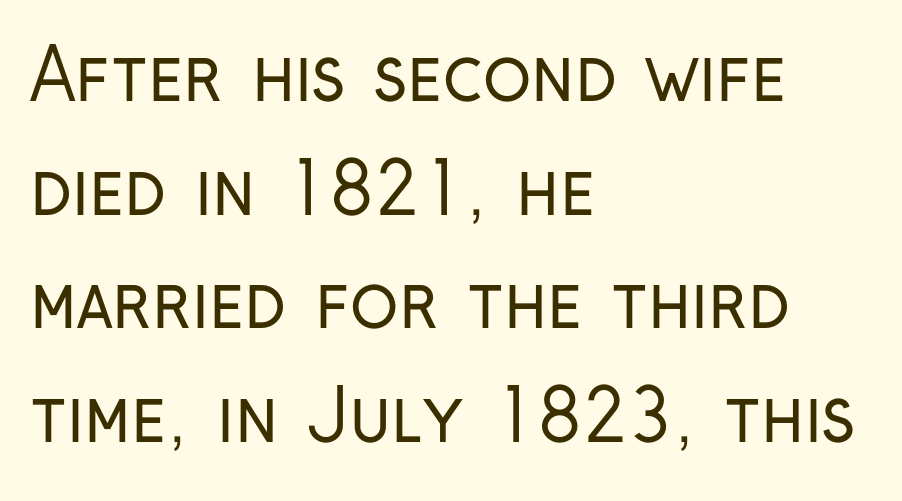
The image shows 71 px regular-weight, condensed sans-serif type, upright; set left-aligned, normal line spacing (1.6x), normal letter spacing, not underlined; low stroke contrast and a medium x-height.
